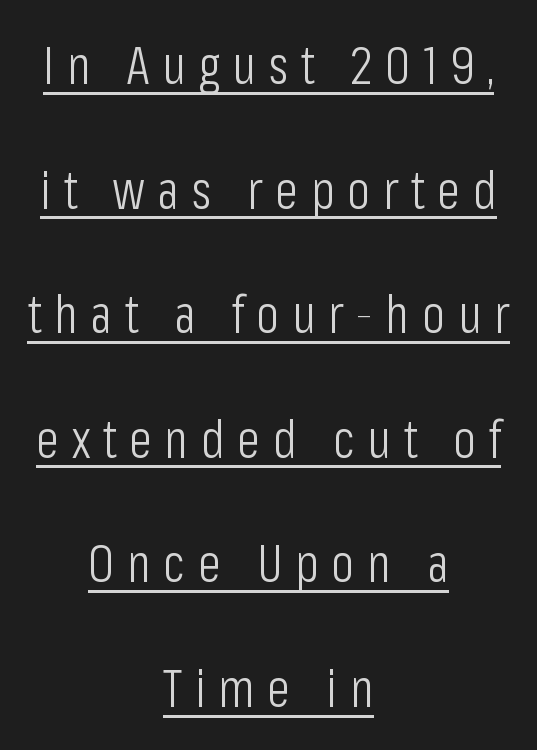
Q: Is the text bold? A: No.
Q: Is the text italic (slanted)? A: No, it is upright.
Q: Is the typeface a serif or a sans-serif typeface? A: Sans-serif.
Q: Is the text underlined? A: Yes.
Q: How is the paragraph aligned? A: Centered.
Q: Is the spacing between letters normal or unusually wide? A: Unusually wide.
Q: Is the spacing between lines tight, normal or loose? A: Loose.
Q: Width (condensed, normal, or wide)? A: Condensed.
Q: Stroke contrast? A: Low.
Q: x-height? A: Medium.
Q: Monospaced? A: No.
